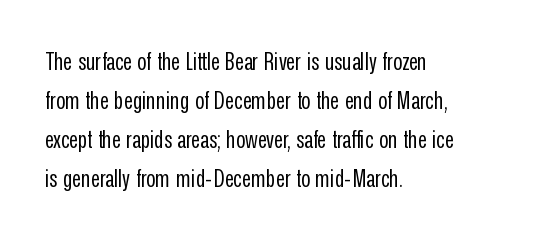
{"italic": "no", "bold": "no", "underline": "no", "align": "left", "line_spacing": "normal", "line_spacing_ratio": 1.56, "letter_spacing": "normal", "letter_spacing_em": 0.0, "glyph_px": 25}
